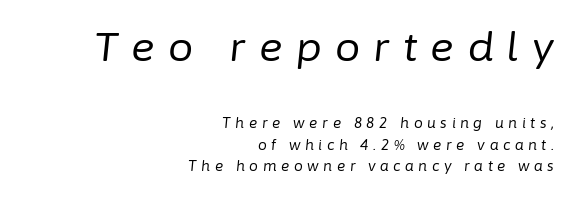
Q: Is the text bold? A: No.
Q: Is the text italic (slanted)? A: Yes, it leans right by about 6 degrees.
Q: Is the text underlined? A: No.
Q: How is the paragraph aligned? A: Right-aligned.
Q: Is the spacing between letters normal or unusually wide? A: Unusually wide.
Q: Is the spacing between lines tight, normal or loose? A: Normal.
Q: Which block of text is set in a larger size, the first (top) or the second (bottom)? A: The first (top) one.
Q: Width (condensed, normal, or wide)? A: Normal.
Q: Stroke contrast? A: Low.
Q: x-height? A: Medium.
Q: Monospaced? A: No.
